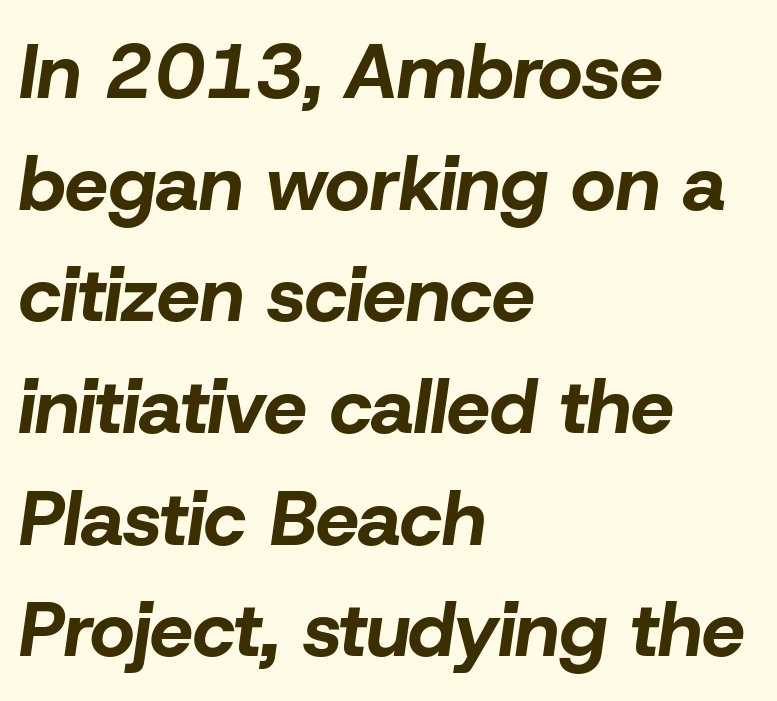
{"italic": "yes", "lean": "right", "slant_degrees": 8, "bold": "yes", "weight": "bold", "width": "normal", "stroke_contrast": "low", "x_height": "medium", "monospaced": "no", "underline": "no", "align": "left", "line_spacing": "normal", "line_spacing_ratio": 1.45, "letter_spacing": "normal", "letter_spacing_em": 0.0, "glyph_px": 77}
